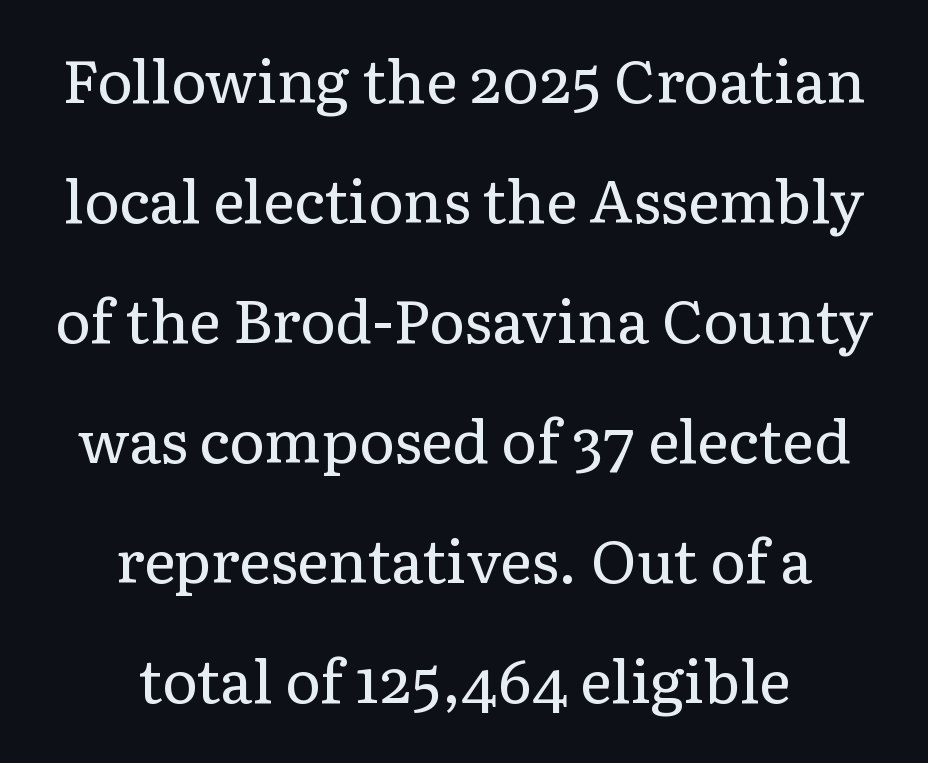
Q: Is the text bold? A: No.
Q: Is the text italic (slanted)? A: No, it is upright.
Q: Is the typeface a serif or a sans-serif typeface? A: Serif.
Q: Is the text underlined? A: No.
Q: How is the paragraph aligned? A: Centered.
Q: Is the spacing between letters normal or unusually wide? A: Normal.
Q: Is the spacing between lines tight, normal or loose? A: Loose.
Q: Width (condensed, normal, or wide)? A: Normal.
Q: Stroke contrast? A: Low.
Q: x-height? A: Medium.
Q: Monospaced? A: No.
